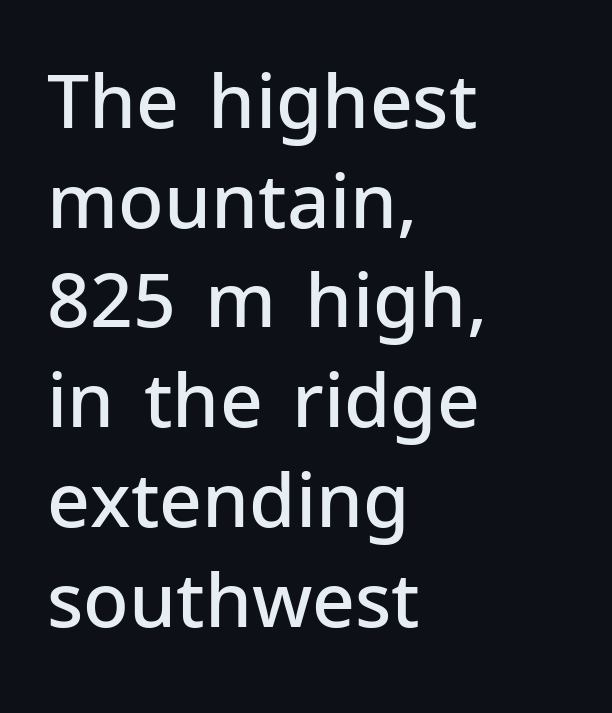
You can tell from the bare stems that sans-serif type was used. Tall strokes in this sample are plumb rather than angled. Do the characters align in a grid? No, the font is proportional. A clean baseline with only descenders dipping below it. These lines stack with their left ends in a neat column. Caption: standard tracking, unaltered.
